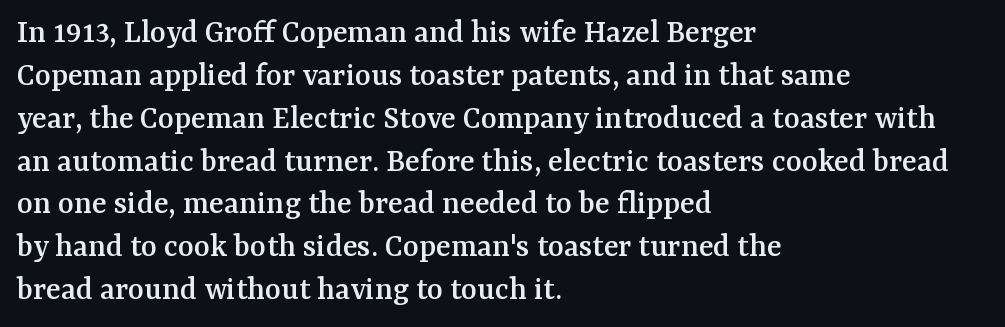
{"serif": "yes", "italic": "no", "width": "normal", "stroke_contrast": "medium", "x_height": "medium", "monospaced": "no", "underline": "no", "align": "left", "line_spacing": "normal", "line_spacing_ratio": 1.26, "letter_spacing": "normal", "letter_spacing_em": 0.0, "glyph_px": 34}
